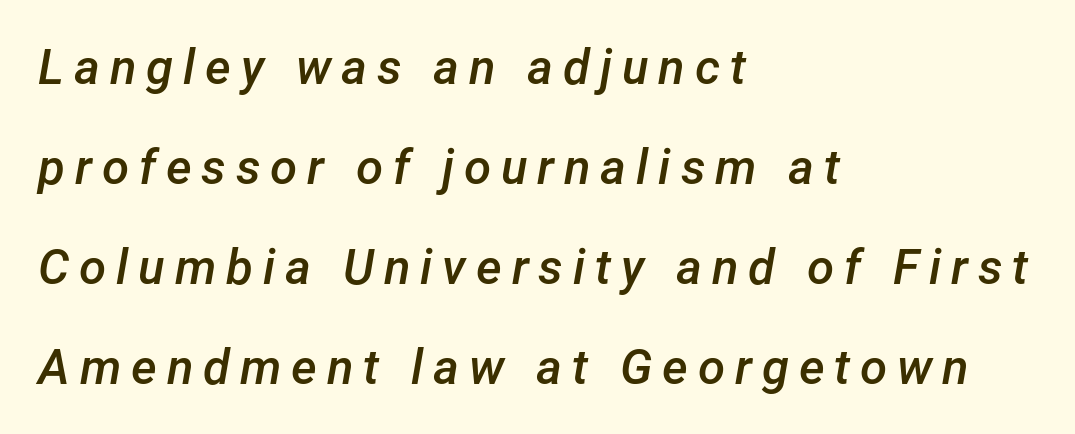
The image shows 49 px semibold type, italic (leaning right); set left-aligned, loose line spacing (2.04x), unusually wide letter spacing (+0.2 em), not underlined; low stroke contrast and a medium x-height.
